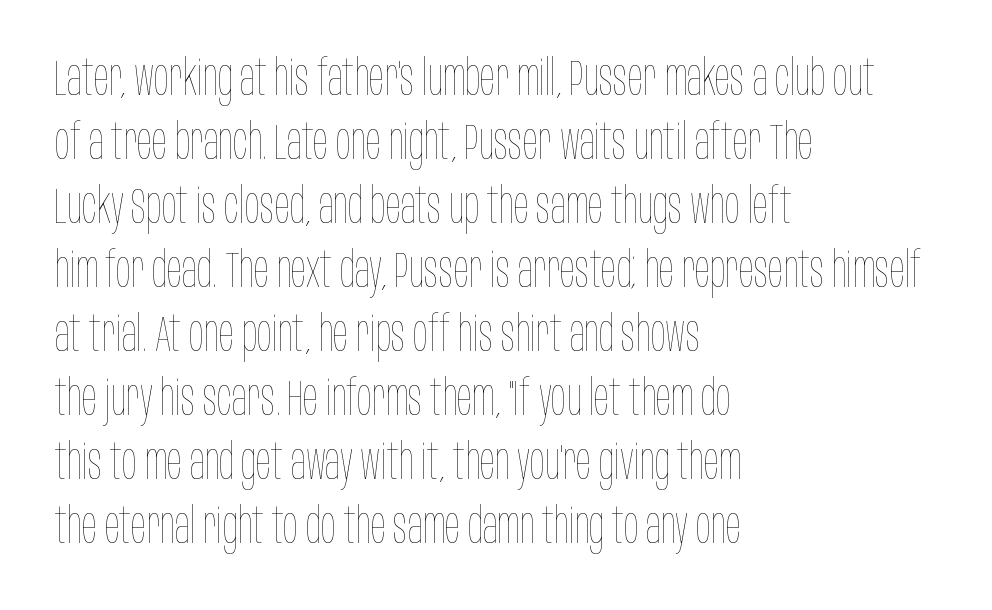
Q: Is the text bold? A: No.
Q: Is the text italic (slanted)? A: No, it is upright.
Q: Is the text underlined? A: No.
Q: How is the paragraph aligned? A: Left-aligned.
Q: Is the spacing between letters normal or unusually wide? A: Normal.
Q: Is the spacing between lines tight, normal or loose? A: Normal.
Q: Width (condensed, normal, or wide)? A: Condensed.
Q: Stroke contrast? A: Low.
Q: x-height? A: Large.
Q: Monospaced? A: No.
